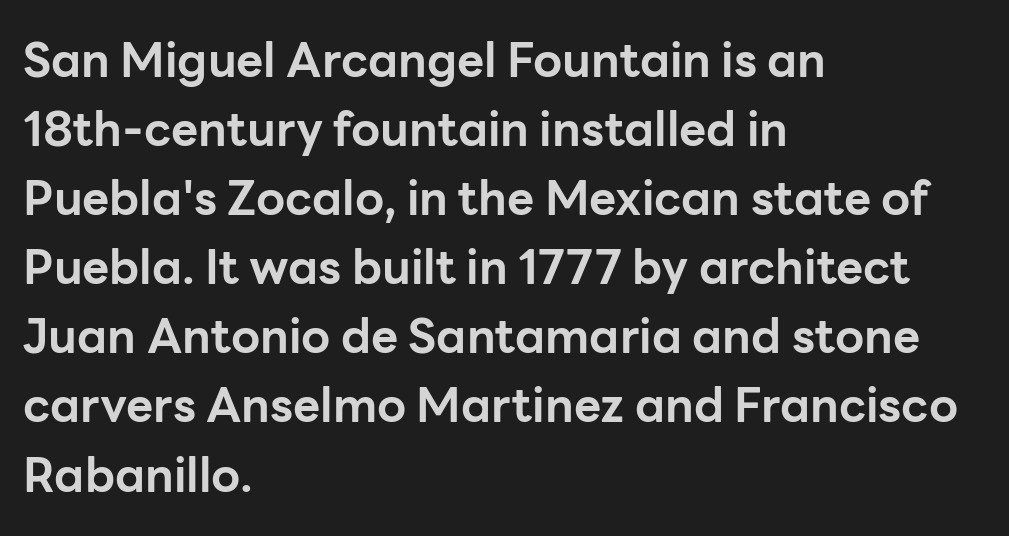
The image shows 47 px bold sans-serif type, upright; set left-aligned, normal line spacing (1.47x), normal letter spacing, not underlined; low stroke contrast and a medium x-height.
